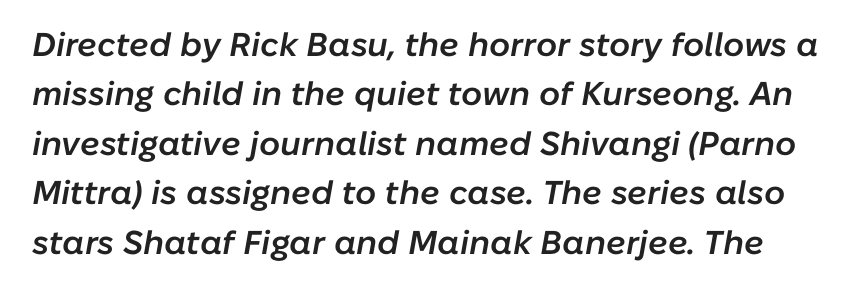
Q: Is the text bold? A: Semi-bold.
Q: Is the text italic (slanted)? A: Yes, it leans right by about 10 degrees.
Q: Is the text underlined? A: No.
Q: Is the spacing between letters normal or unusually wide? A: Normal.
Q: Is the spacing between lines tight, normal or loose? A: Normal.
Q: Width (condensed, normal, or wide)? A: Normal.
Q: Stroke contrast? A: Low.
Q: x-height? A: Medium.
Q: Monospaced? A: No.
